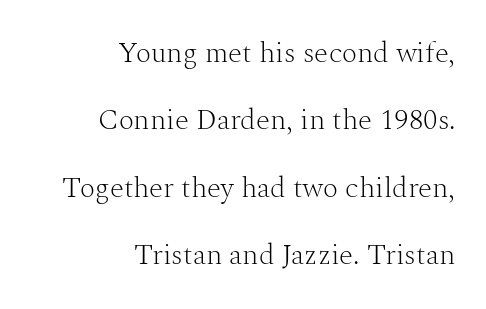
These glyphs show unthickened strokes, regular width or finer. Classification — serif. A flush-right, rag-left setting is used for this passage. A typesetter would call this proportional, since set widths differ per character.
